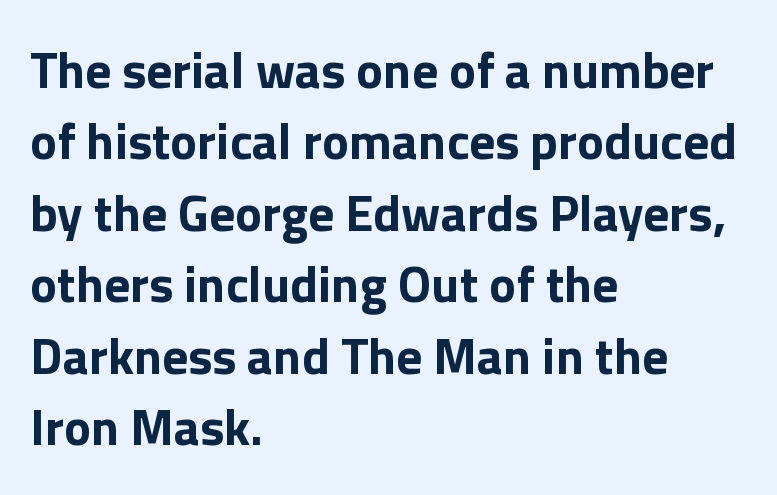
Style check: upright. Looks like regular typesetting: each glyph gets only the width it needs. One glance says typical: line gaps are just what's usual. This sample uses plain, unmodified letter spacing. Bare-footed words on every line. One-word summary of the alignment: left.
